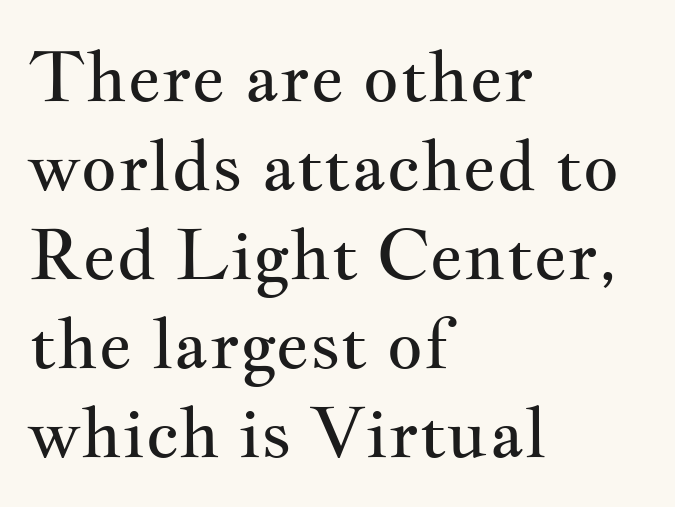
Q: Is the text bold? A: No.
Q: Is the text italic (slanted)? A: No, it is upright.
Q: Is the typeface a serif or a sans-serif typeface? A: Serif.
Q: Is the text underlined? A: No.
Q: How is the paragraph aligned? A: Left-aligned.
Q: Is the spacing between letters normal or unusually wide? A: Normal.
Q: Is the spacing between lines tight, normal or loose? A: Normal.
Q: Width (condensed, normal, or wide)? A: Wide.
Q: Stroke contrast? A: Medium.
Q: x-height? A: Small.
Q: Monospaced? A: No.
